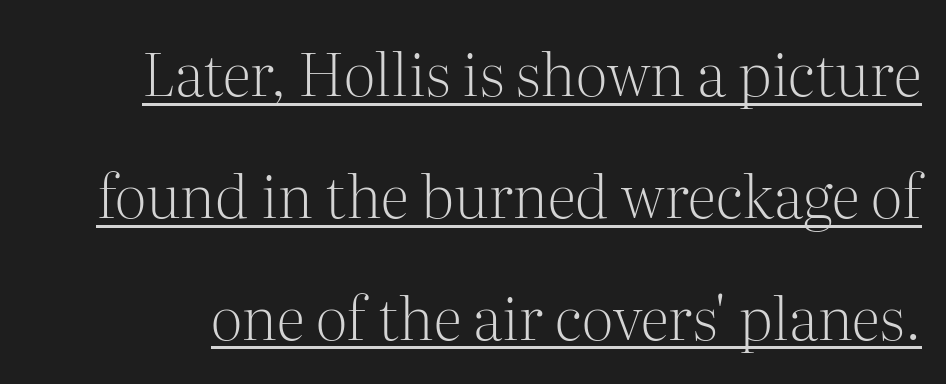
{"serif": "yes", "italic": "no", "bold": "no", "weight": "light", "width": "normal", "stroke_contrast": "medium", "x_height": "medium", "monospaced": "no", "underline": "yes", "line_spacing": "loose", "line_spacing_ratio": 2.03, "letter_spacing": "normal", "letter_spacing_em": 0.0, "glyph_px": 60}
